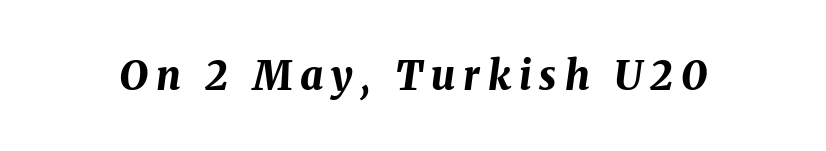
Does the weight exceed regular? Yes, all the way to bold. Only glyphs here, with clear space below each row. Display-style spreading of the glyphs; the letterfit is very open. Compared with ordinary roman type, these characters are visibly tilted. A typesetter would call this proportional, since set widths differ per character.
